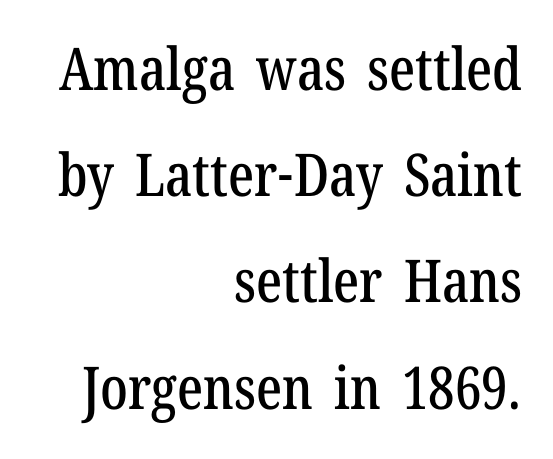
Q: Is the text italic (slanted)? A: No, it is upright.
Q: Is the typeface a serif or a sans-serif typeface? A: Serif.
Q: Is the text underlined? A: No.
Q: How is the paragraph aligned? A: Right-aligned.
Q: Is the spacing between letters normal or unusually wide? A: Normal.
Q: Width (condensed, normal, or wide)? A: Condensed.
Q: Stroke contrast? A: Low.
Q: x-height? A: Medium.
Q: Monospaced? A: No.
